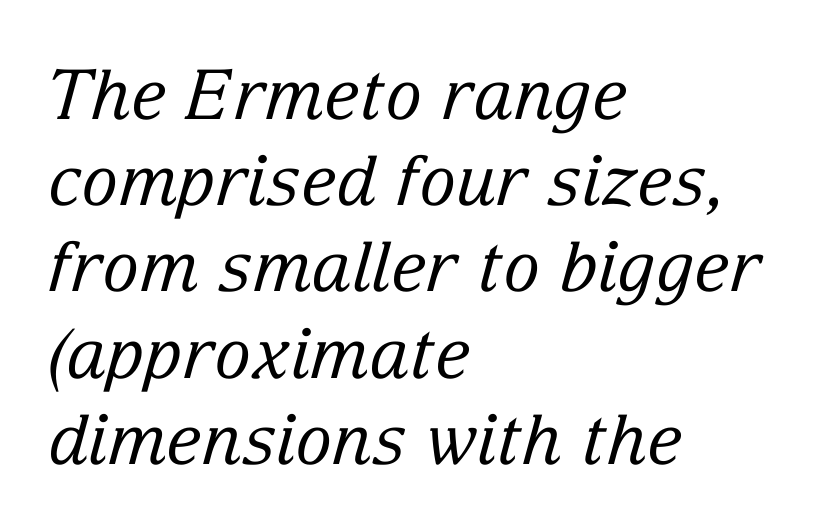
The image shows 69 px regular-weight serif type, italic (leaning right); set left-aligned, normal line spacing (1.25x), normal letter spacing, not underlined; low stroke contrast and a medium x-height.
